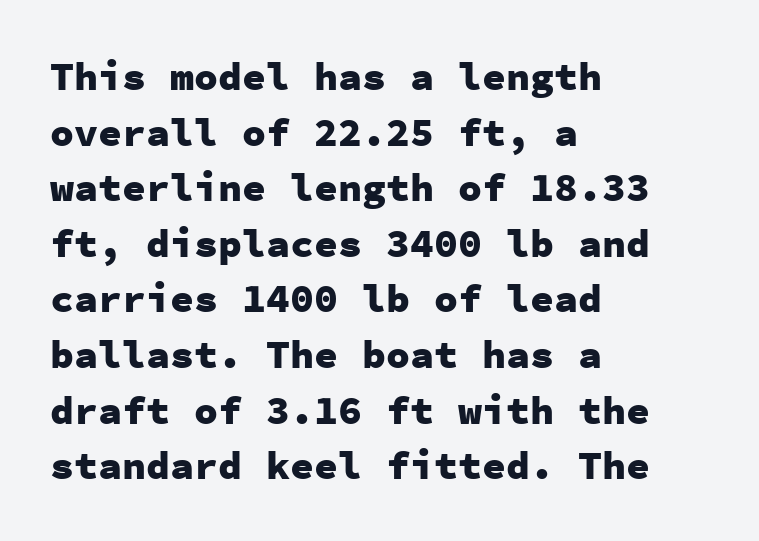
Q: Is the text bold? A: Yes.
Q: Is the text italic (slanted)? A: No, it is upright.
Q: Is the typeface a serif or a sans-serif typeface? A: Sans-serif.
Q: Is the text underlined? A: No.
Q: How is the paragraph aligned? A: Left-aligned.
Q: Is the spacing between letters normal or unusually wide? A: Normal.
Q: Is the spacing between lines tight, normal or loose? A: Normal.
Q: Width (condensed, normal, or wide)? A: Normal.
Q: Stroke contrast? A: Low.
Q: x-height? A: Medium.
Q: Monospaced? A: Yes.
